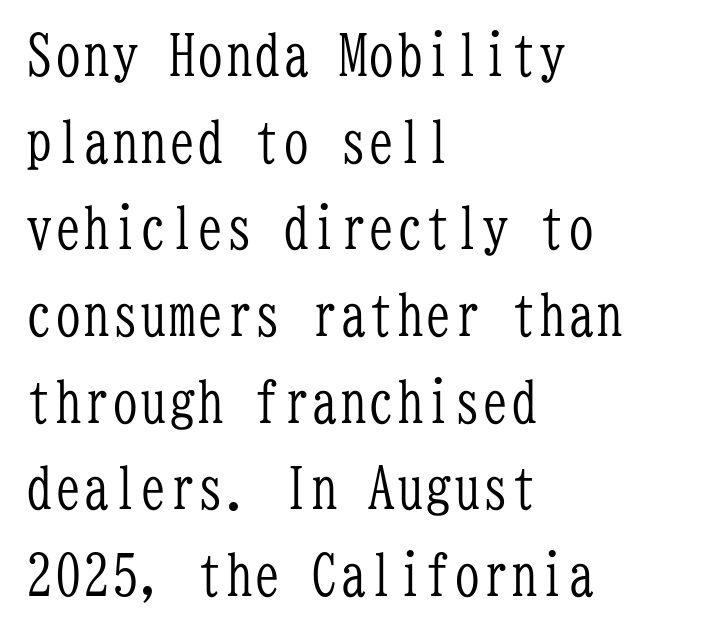
{"serif": "yes", "italic": "no", "bold": "no", "weight": "light", "width": "condensed", "stroke_contrast": "low", "x_height": "medium", "monospaced": "yes", "underline": "no", "align": "left", "line_spacing": "normal", "line_spacing_ratio": 1.52, "letter_spacing": "normal", "letter_spacing_em": 0.0, "glyph_px": 57}
